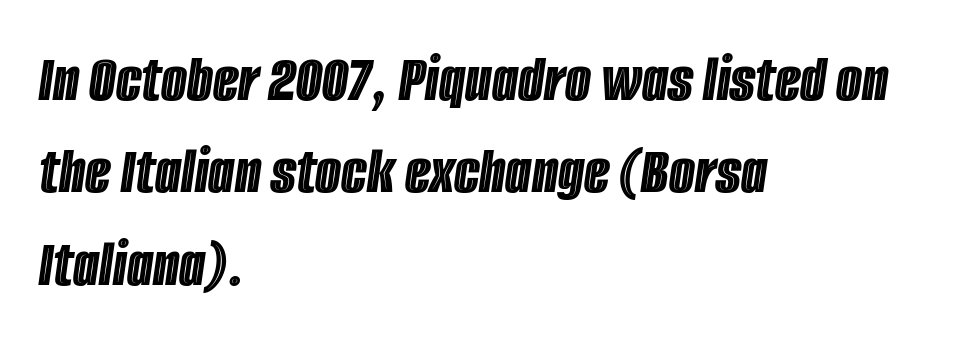
In terms of letterspacing, this is plain default setting. Observe the lean: these are italic letterforms. How would I describe the line gaps? Plain and ordinary. Spacing verdict: proportional, widths tailored to each character.
